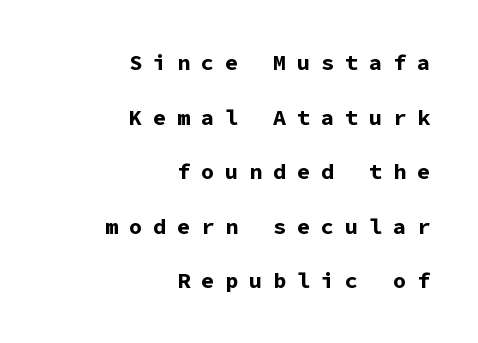
{"italic": "no", "bold": "yes", "underline": "no", "align": "right", "line_spacing": "loose", "line_spacing_ratio": 2.48, "letter_spacing": "wide", "letter_spacing_em": 0.49, "glyph_px": 22}
